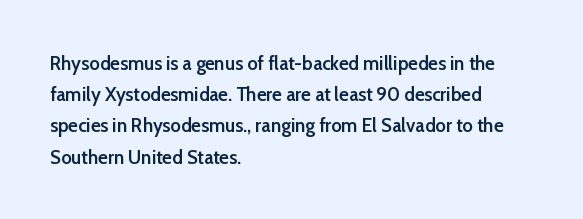
Each line starts at the same left margin while the right side varies. Default kerning and tracking; the words read as compact shapes. Notice how the stems are strictly vertical — no italics here. Compared with typical paragraphs, the rows here are spaced about the same. Has an underline been added? It has not. Strokes here are thickened, but only to semibold level.
